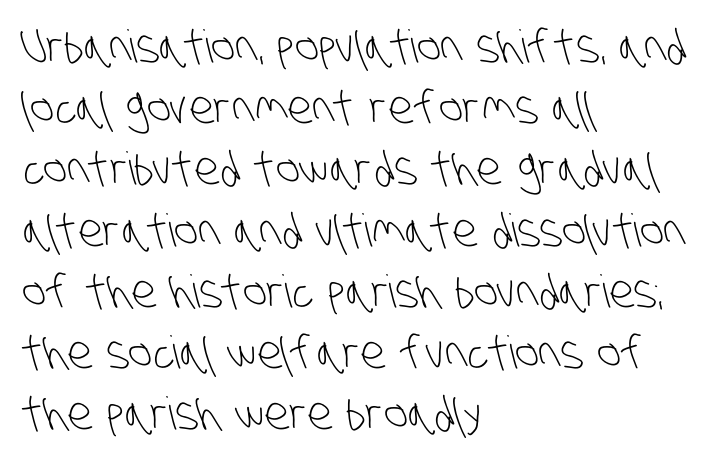
The image shows 45 px light, condensed sans-serif type; set left-aligned, normal line spacing (1.36x), normal letter spacing, not underlined; low stroke contrast and a large x-height.
